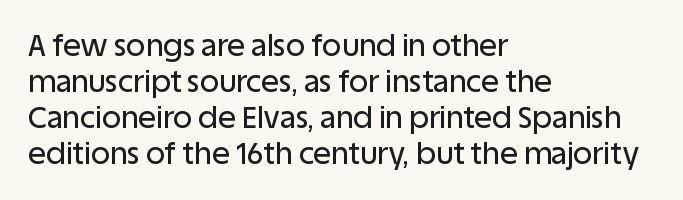
Q: Is the text italic (slanted)? A: No, it is upright.
Q: Is the typeface a serif or a sans-serif typeface? A: Sans-serif.
Q: Is the text underlined? A: No.
Q: How is the paragraph aligned? A: Left-aligned.
Q: Is the spacing between letters normal or unusually wide? A: Normal.
Q: Width (condensed, normal, or wide)? A: Normal.
Q: Stroke contrast? A: Low.
Q: x-height? A: Large.
Q: Monospaced? A: No.
